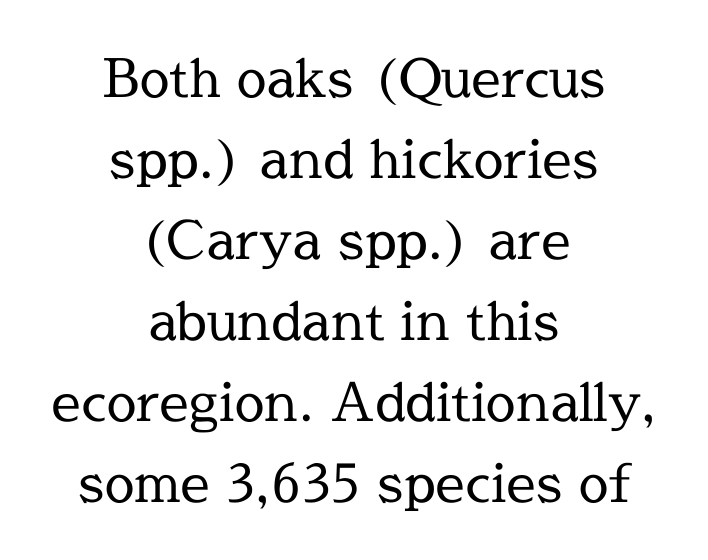
Caption: face not bold, strokes unweighted. Serif or sans? Serif — the stroke terminals have little feet. Spacing verdict: proportional, widths tailored to each character. Every stem runs plumb, perpendicular to the baseline. Does extra space separate the letters? No, they use regular spacing.
